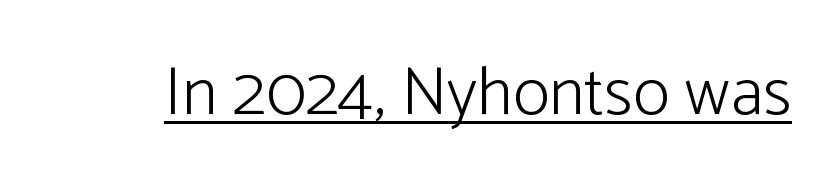
Quick note: underline on. Classification — sans serif. Weight class: somewhere from thin through regular. Note the varied advance widths — an 'i' is clearly narrower than an 'm'.
